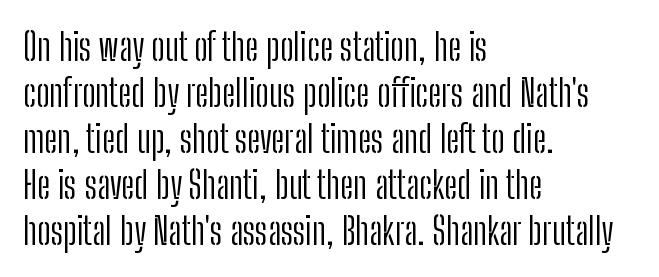
Ordinary non-slanted type is in use. The rendering uses natural spacing where letterforms have individual widths. Descender tails drop into unmarked territory. Visually the block forms a straight wall on the left and a jagged coastline on the right. This rendering leaves character spacing at its baseline value. Font category for this specimen: sans-serif.
